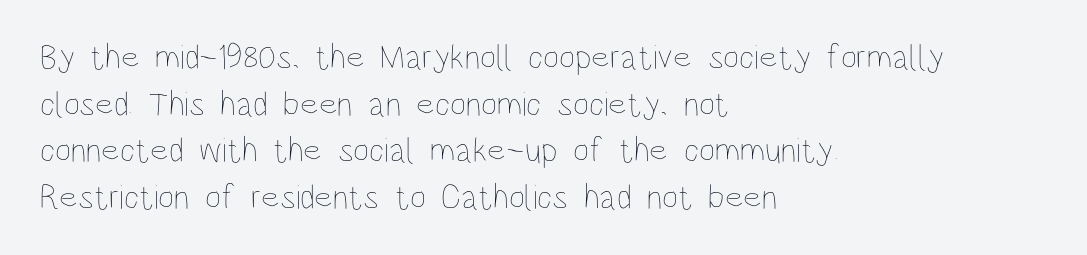
Q: Is the text bold? A: No.
Q: Is the text italic (slanted)? A: No, it is upright.
Q: Is the text underlined? A: No.
Q: How is the paragraph aligned? A: Left-aligned.
Q: Is the spacing between letters normal or unusually wide? A: Normal.
Q: Is the spacing between lines tight, normal or loose? A: Normal.
Q: Width (condensed, normal, or wide)? A: Condensed.
Q: Stroke contrast? A: Low.
Q: x-height? A: Large.
Q: Monospaced? A: No.
